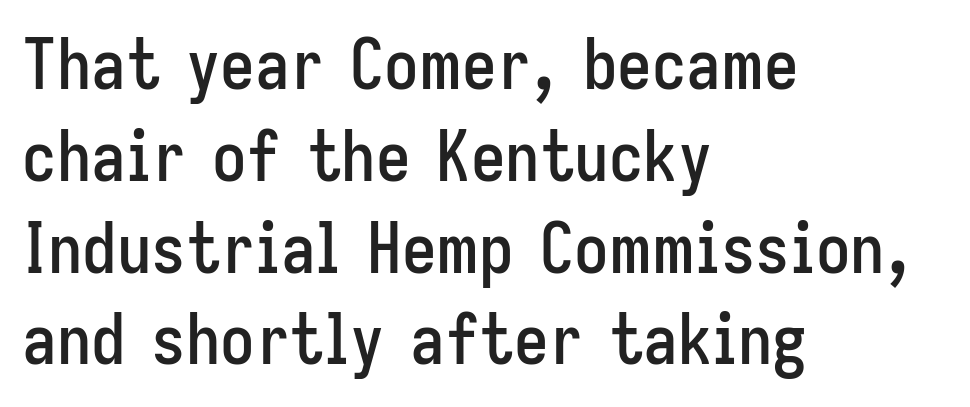
Q: Is the text italic (slanted)? A: No, it is upright.
Q: Is the typeface a serif or a sans-serif typeface? A: Sans-serif.
Q: Is the text underlined? A: No.
Q: How is the paragraph aligned? A: Left-aligned.
Q: Is the spacing between letters normal or unusually wide? A: Normal.
Q: Is the spacing between lines tight, normal or loose? A: Normal.
Q: Width (condensed, normal, or wide)? A: Condensed.
Q: Stroke contrast? A: Low.
Q: x-height? A: Medium.
Q: Monospaced? A: No.
